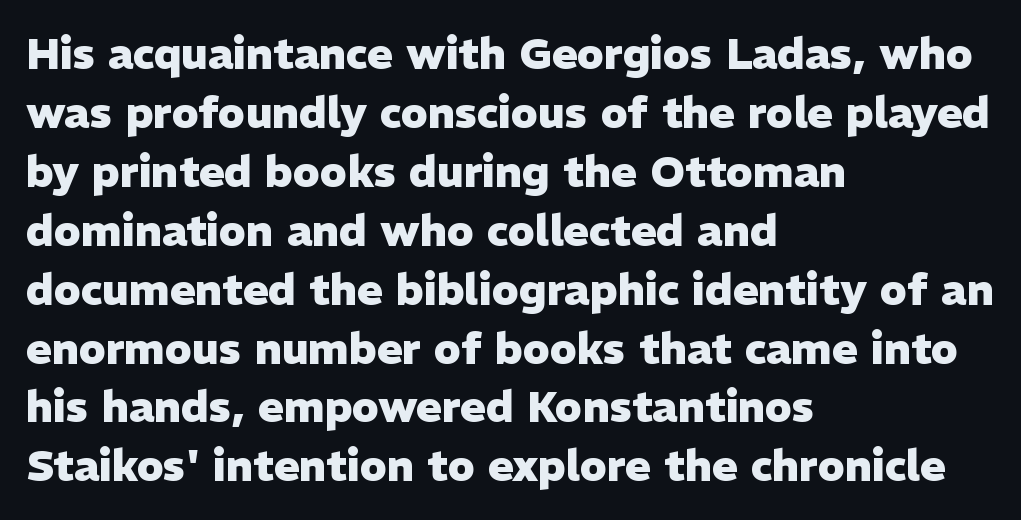
Q: Is the text bold? A: Yes.
Q: Is the text italic (slanted)? A: No, it is upright.
Q: Is the typeface a serif or a sans-serif typeface? A: Sans-serif.
Q: Is the text underlined? A: No.
Q: How is the paragraph aligned? A: Left-aligned.
Q: Is the spacing between letters normal or unusually wide? A: Normal.
Q: Is the spacing between lines tight, normal or loose? A: Normal.
Q: Width (condensed, normal, or wide)? A: Normal.
Q: Stroke contrast? A: Low.
Q: x-height? A: Medium.
Q: Monospaced? A: No.
